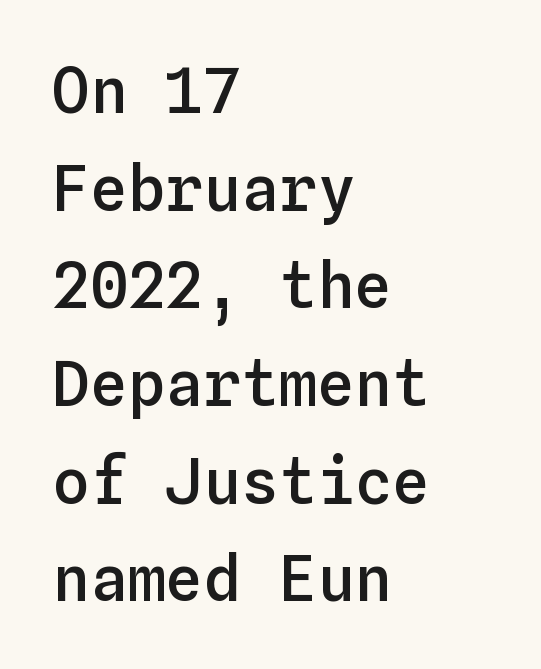
The passage shown is not underscored anywhere. If you drew a ruler down the left edge, every line would touch it. Do the characters align in a grid? Yes, the font is monospaced. The rows are spaced the way most documents space them.
